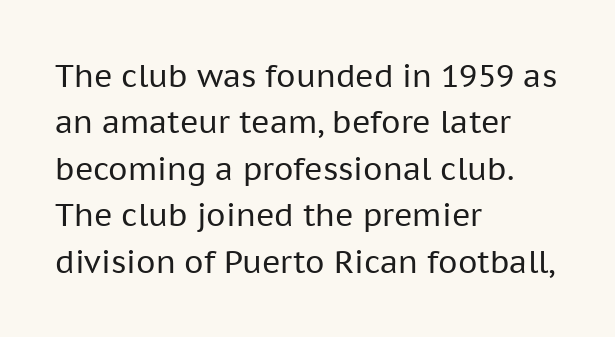
Characters remain perfectly vertical along every line. Default kerning and tracking; the words read as compact shapes. Vertically, the passage feels balanced, rows spaced as you'd expect. This sample uses a sans-serif face.
